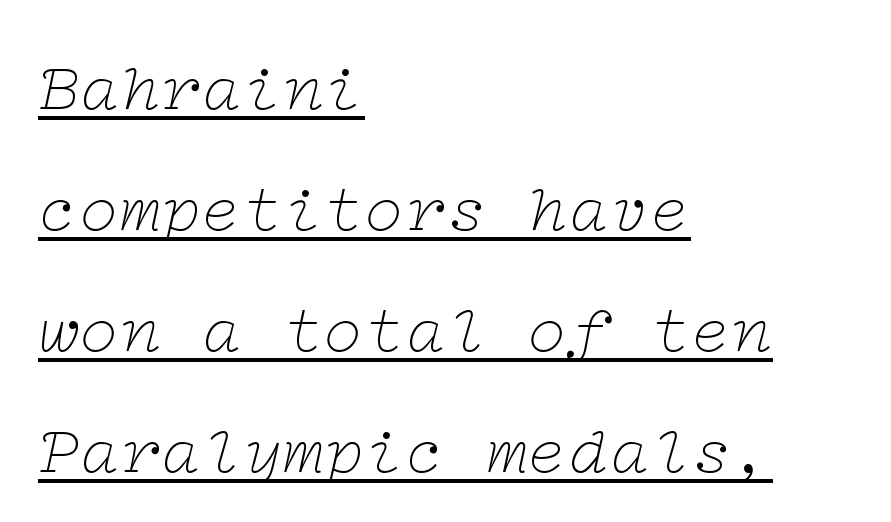
Q: Is the text bold? A: No.
Q: Is the text italic (slanted)? A: Yes, it leans right by about 12 degrees.
Q: Is the typeface a serif or a sans-serif typeface? A: Serif.
Q: Is the text underlined? A: Yes.
Q: How is the paragraph aligned? A: Left-aligned.
Q: Is the spacing between letters normal or unusually wide? A: Normal.
Q: Width (condensed, normal, or wide)? A: Wide.
Q: Stroke contrast? A: Low.
Q: x-height? A: Medium.
